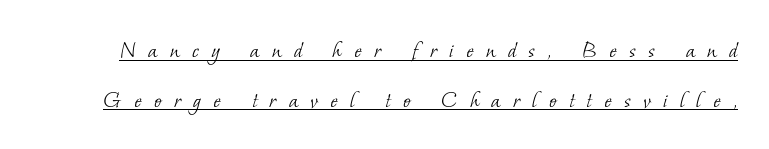
No chunkiness to these letters — they're not bold. Between one letter and the next there's a generous, obvious gap. Glance below the letters and you will spot a drawn line. These lines stand farther apart than default settings would place them.
